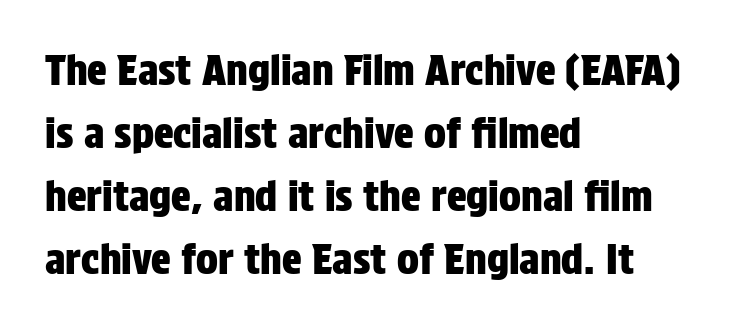
Q: Is the text italic (slanted)? A: No, it is upright.
Q: Is the typeface a serif or a sans-serif typeface? A: Sans-serif.
Q: Is the text underlined? A: No.
Q: How is the paragraph aligned? A: Left-aligned.
Q: Is the spacing between letters normal or unusually wide? A: Normal.
Q: Is the spacing between lines tight, normal or loose? A: Normal.
Q: Width (condensed, normal, or wide)? A: Condensed.
Q: Stroke contrast? A: Low.
Q: x-height? A: Large.
Q: Monospaced? A: No.
